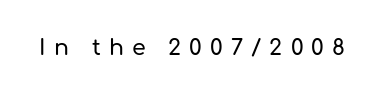
The image shows 22 px text type, upright; set unusually wide letter spacing (+0.37 em), not underlined.
